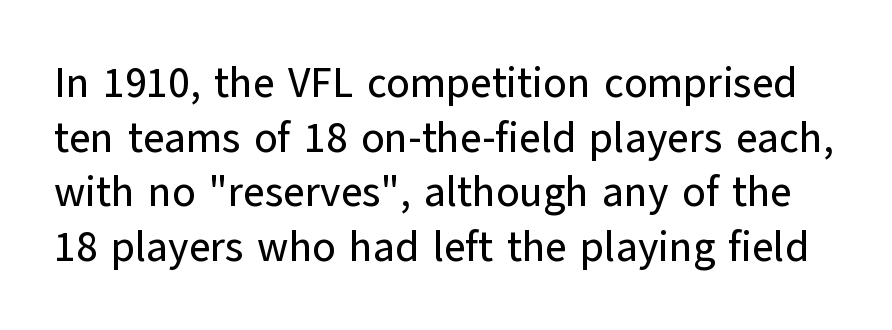
Underline: absent. The rendering shows plain stroke endings on the letterforms — a sans-serif design. Successive baselines arrive at the customary interval. Style check: upright. Characters follow at the spacing the type designer built in. Looks like regular typesetting: each glyph gets only the width it needs.
